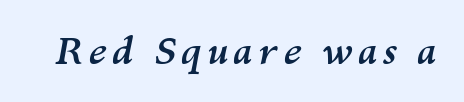
Varying glyph widths throughout — classic text-font behaviour. Summary of weight: heavy, a full bold. Each row of text sits above clean, open space. The passage shown leans; its letterforms are oblique.
